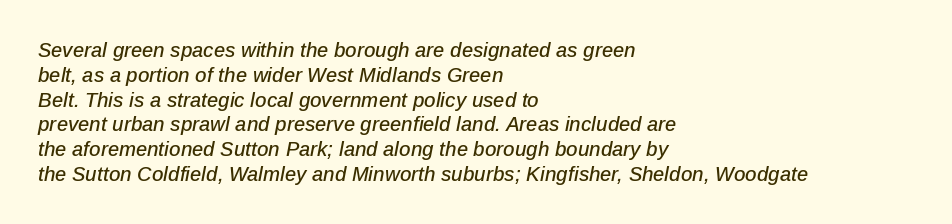
The image shows 20 px text type, italic (leaning right); set left-aligned, line spacing 1.24x, normal letter spacing, not underlined.
